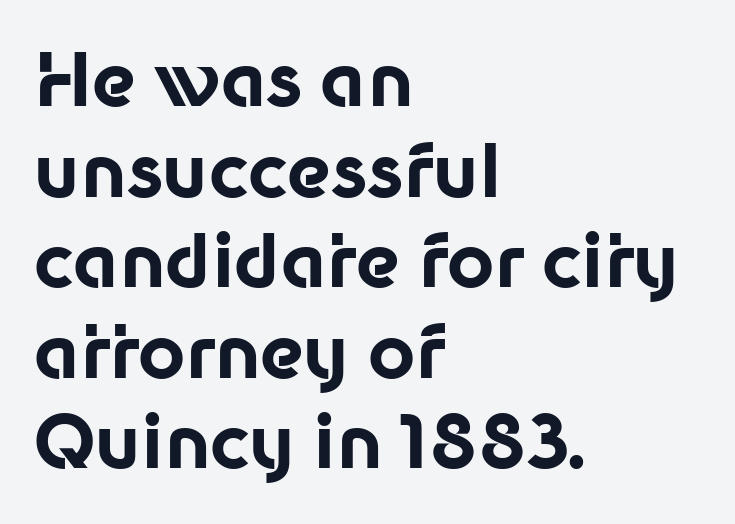
{"serif": "no", "italic": "no", "bold": "yes", "weight": "bold", "width": "normal", "stroke_contrast": "low", "x_height": "medium", "monospaced": "no", "underline": "no", "align": "left", "line_spacing_ratio": 1.24, "letter_spacing": "normal", "letter_spacing_em": 0.0, "glyph_px": 73}
